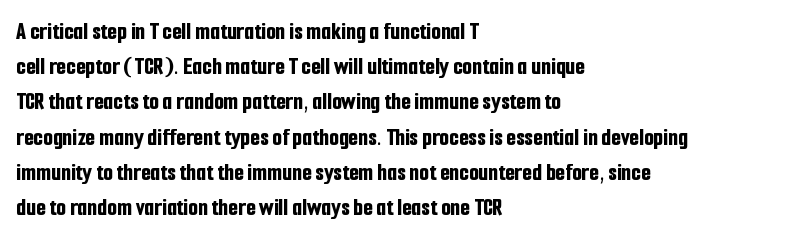
{"italic": "no", "bold": "yes", "underline": "no", "align": "left", "line_spacing": "normal", "line_spacing_ratio": 1.41, "letter_spacing": "normal", "letter_spacing_em": 0.0, "glyph_px": 25}
